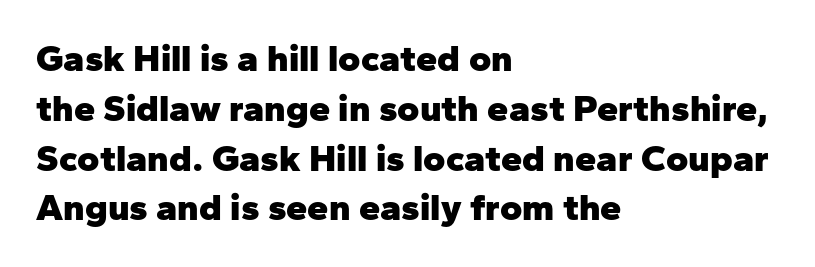
The image shows 38 px heavy sans-serif type, upright; set left-aligned, normal line spacing (1.31x), normal letter spacing, not underlined; low stroke contrast and a medium x-height.
